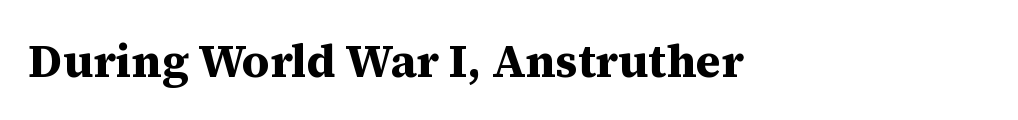
{"serif": "yes", "italic": "no", "bold": "yes", "weight": "bold", "width": "normal", "stroke_contrast": "medium", "x_height": "medium", "monospaced": "no", "underline": "no", "align": "left", "letter_spacing": "normal", "letter_spacing_em": 0.0, "glyph_px": 47}
